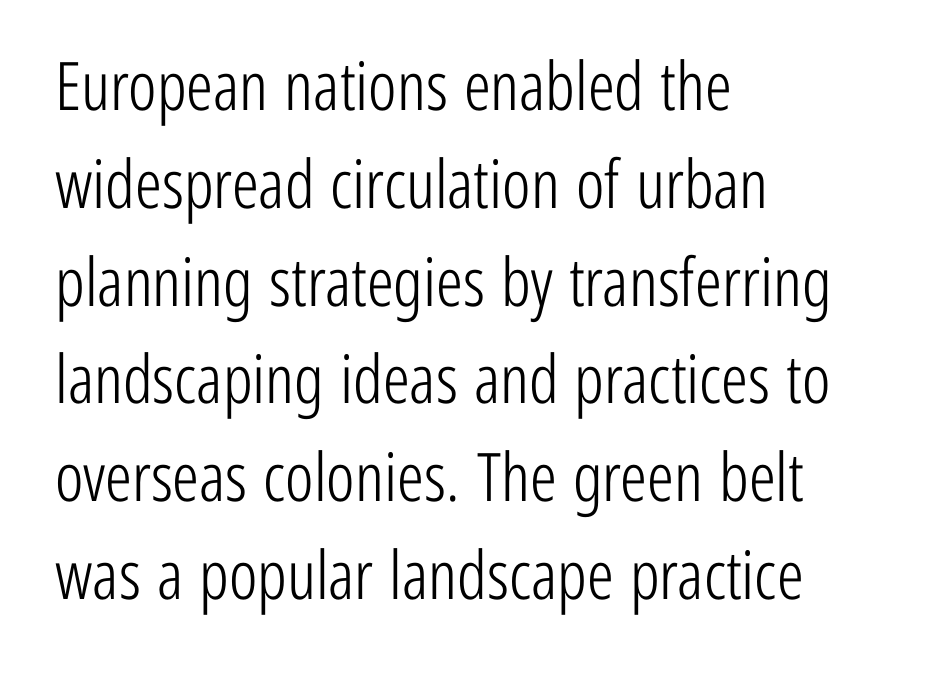
The image shows 67 px light, condensed sans-serif type, upright; set left-aligned, normal line spacing (1.46x), normal letter spacing, not underlined; low stroke contrast and a medium x-height.
